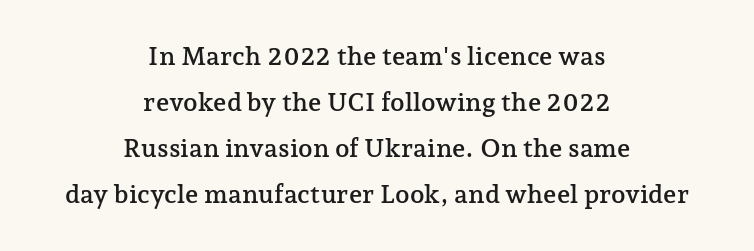
Q: Is the text italic (slanted)? A: No, it is upright.
Q: Is the text underlined? A: No.
Q: How is the paragraph aligned? A: Centered.
Q: Is the spacing between letters normal or unusually wide? A: Normal.
